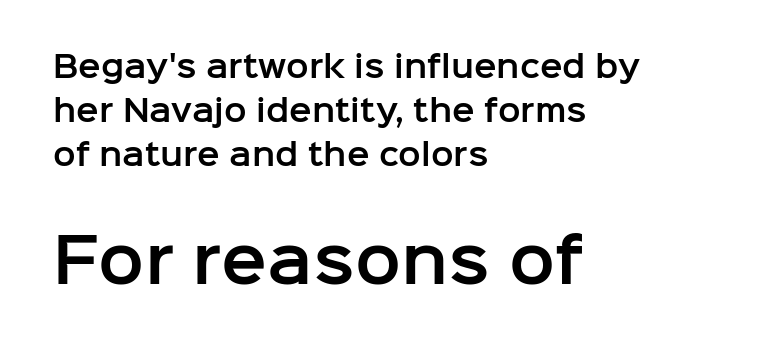
The type family on display is of the sans-serif kind. The line-height multiplier appears to be the usual default. Two sizes are in play, and the larger belongs to the second block. There is no visible air inserted between adjacent glyphs. Here the designer chose a conventional face with non-uniform glyph widths. The lines are quadded left.
